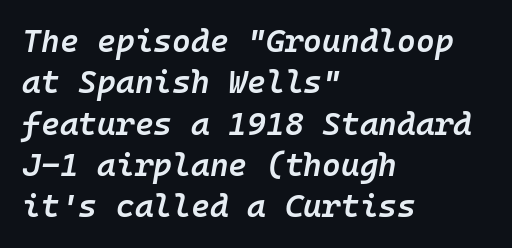
{"italic": "yes", "lean": "right", "slant_degrees": 10, "bold": "semi", "weight": "semibold", "width": "normal", "stroke_contrast": "low", "x_height": "medium", "monospaced": "yes", "underline": "no", "align": "left", "line_spacing": "normal", "line_spacing_ratio": 1.29, "letter_spacing": "normal", "letter_spacing_em": 0.0, "glyph_px": 32}
